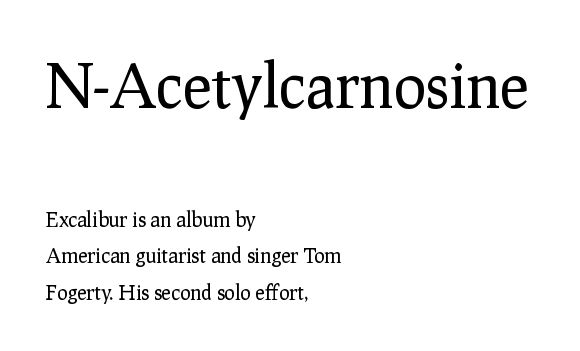
{"serif": "yes", "italic": "no", "bold": "no", "weight": "regular", "width": "normal", "stroke_contrast": "low", "x_height": "medium", "monospaced": "no", "underline": "no", "align": "left", "line_spacing_ratio": 1.82, "letter_spacing": "normal", "letter_spacing_em": 0.0, "larger_block": "first", "size_ratio": 3.05, "glyph_px": 61}
